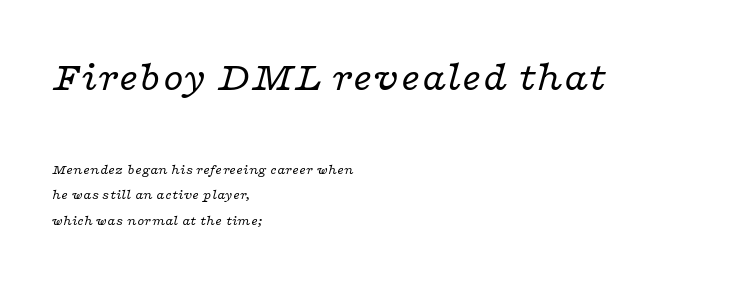
{"serif": "yes", "italic": "yes", "lean": "right", "slant_degrees": 16, "bold": "no", "weight": "regular", "width": "wide", "stroke_contrast": "low", "x_height": "medium", "monospaced": "no", "underline": "no", "align": "left", "line_spacing_ratio": 1.8, "letter_spacing": "normal", "letter_spacing_em": 0.0, "larger_block": "first", "size_ratio": 3.0, "glyph_px": 42}
